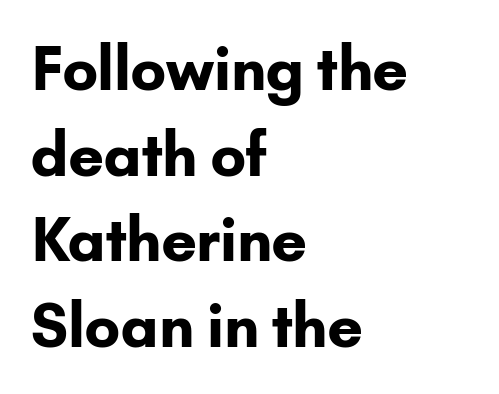
Q: Is the text bold? A: Yes.
Q: Is the text italic (slanted)? A: No, it is upright.
Q: Is the typeface a serif or a sans-serif typeface? A: Sans-serif.
Q: Is the text underlined? A: No.
Q: How is the paragraph aligned? A: Left-aligned.
Q: Is the spacing between letters normal or unusually wide? A: Normal.
Q: Is the spacing between lines tight, normal or loose? A: Normal.
Q: Width (condensed, normal, or wide)? A: Normal.
Q: Stroke contrast? A: Low.
Q: x-height? A: Small.
Q: Monospaced? A: No.
